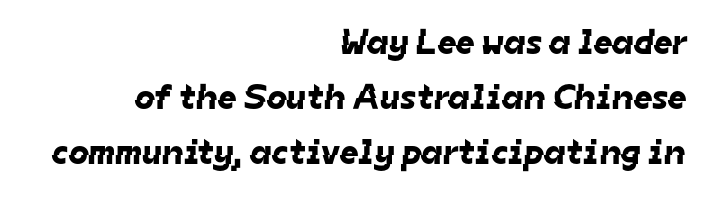
The image shows 36 px sans-serif type; set right-aligned, normal line spacing (1.53x), normal letter spacing, not underlined; low stroke contrast and a medium x-height.
